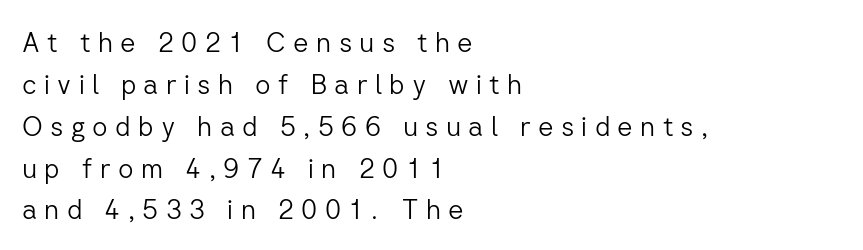
{"italic": "no", "bold": "no", "underline": "no", "align": "left", "line_spacing": "normal", "line_spacing_ratio": 1.55, "letter_spacing": "wide", "letter_spacing_em": 0.27, "glyph_px": 27}
